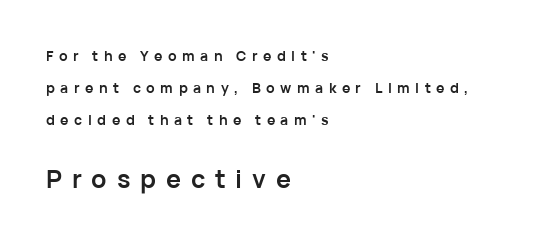
The image shows 25 px bold type, upright; set left-aligned, loose line spacing (2.27x), unusually wide letter spacing (+0.39 em), not underlined; the second (bottom) block is 1.79x larger.
